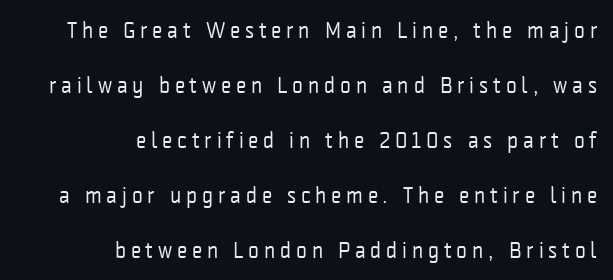
The line-height multiplier appears high, well above default. Spacing between characters has been opened up far beyond the box default. Underlining? Definitely not there. The characters are drawn with everyday or finer stroke widths.
